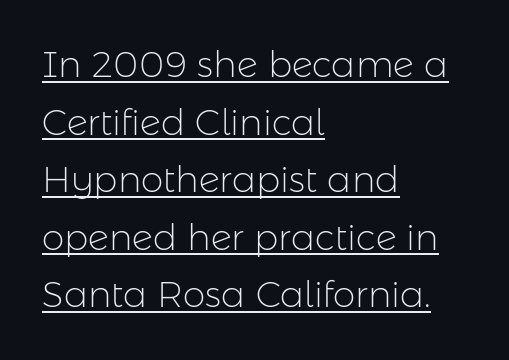
Q: Is the text bold? A: No.
Q: Is the text italic (slanted)? A: No, it is upright.
Q: Is the typeface a serif or a sans-serif typeface? A: Sans-serif.
Q: Is the text underlined? A: Yes.
Q: How is the paragraph aligned? A: Left-aligned.
Q: Is the spacing between letters normal or unusually wide? A: Normal.
Q: Is the spacing between lines tight, normal or loose? A: Normal.
Q: Width (condensed, normal, or wide)? A: Normal.
Q: Stroke contrast? A: Low.
Q: x-height? A: Medium.
Q: Monospaced? A: No.
